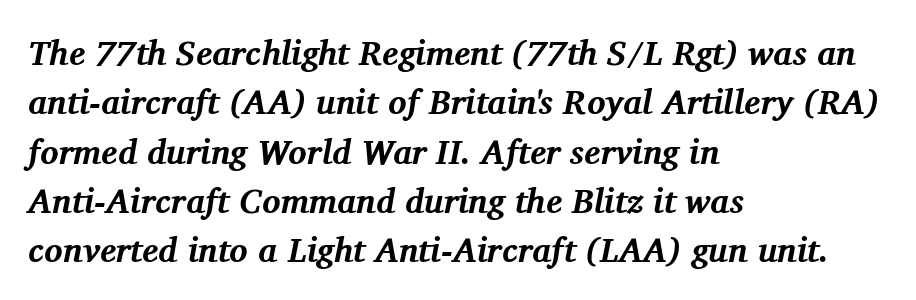
Q: Is the text bold? A: Yes.
Q: Is the text italic (slanted)? A: Yes, it leans right by about 11 degrees.
Q: Is the typeface a serif or a sans-serif typeface? A: Serif.
Q: Is the text underlined? A: No.
Q: How is the paragraph aligned? A: Left-aligned.
Q: Is the spacing between letters normal or unusually wide? A: Normal.
Q: Is the spacing between lines tight, normal or loose? A: Normal.
Q: Width (condensed, normal, or wide)? A: Normal.
Q: Stroke contrast? A: Medium.
Q: x-height? A: Medium.
Q: Monospaced? A: No.
